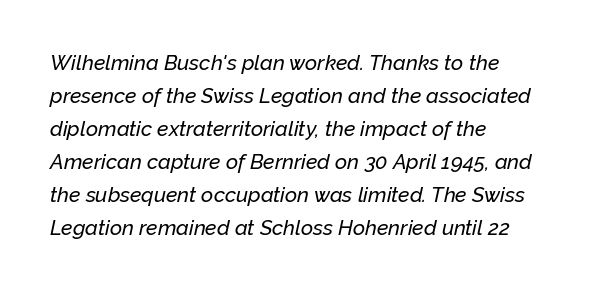
Q: Is the text italic (slanted)? A: Yes, it leans right by about 12 degrees.
Q: Is the text underlined? A: No.
Q: How is the paragraph aligned? A: Left-aligned.
Q: Is the spacing between letters normal or unusually wide? A: Normal.
Q: Is the spacing between lines tight, normal or loose? A: Normal.
